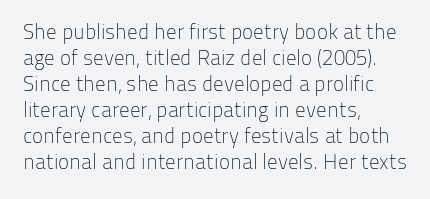
Q: Is the text bold? A: No.
Q: Is the text italic (slanted)? A: No, it is upright.
Q: Is the text underlined? A: No.
Q: How is the paragraph aligned? A: Left-aligned.
Q: Is the spacing between letters normal or unusually wide? A: Normal.
